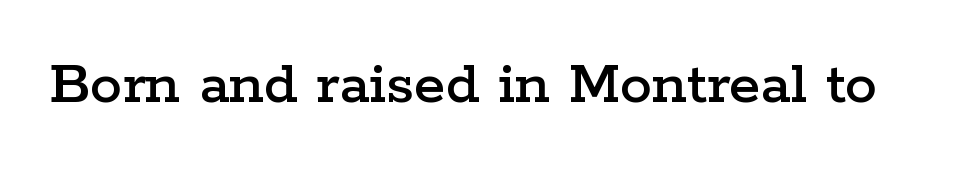
Q: Is the text italic (slanted)? A: No, it is upright.
Q: Is the typeface a serif or a sans-serif typeface? A: Serif.
Q: Is the text underlined? A: No.
Q: Is the spacing between letters normal or unusually wide? A: Normal.
Q: Width (condensed, normal, or wide)? A: Wide.
Q: Stroke contrast? A: Low.
Q: x-height? A: Medium.
Q: Monospaced? A: No.
